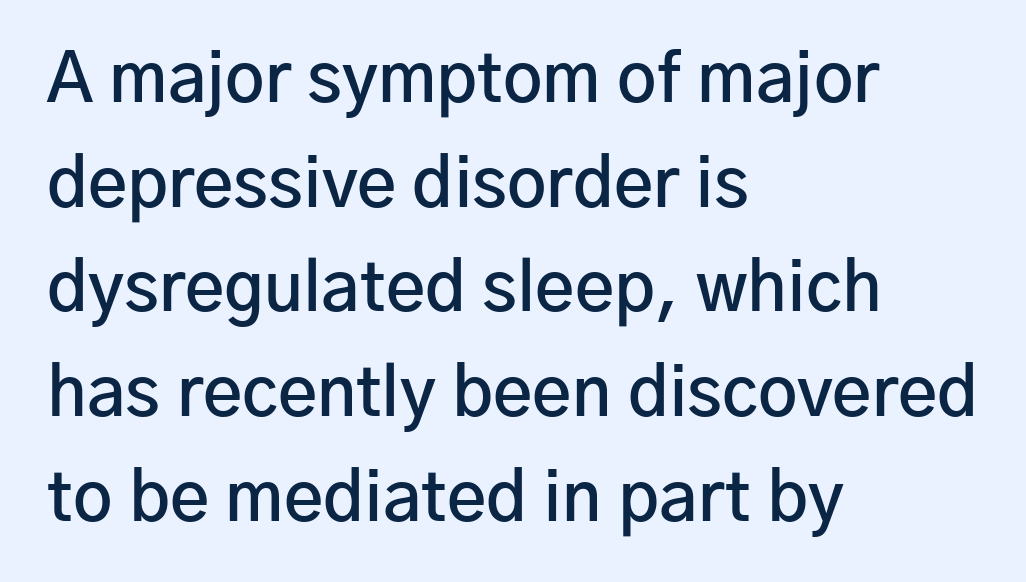
{"serif": "no", "italic": "no", "bold": "semi", "weight": "semibold", "width": "normal", "stroke_contrast": "low", "x_height": "medium", "monospaced": "no", "underline": "no", "align": "left", "line_spacing": "normal", "line_spacing_ratio": 1.54, "letter_spacing": "normal", "letter_spacing_em": 0.0, "glyph_px": 68}
